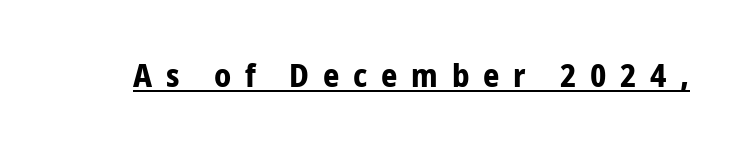
The image shows 32 px bold, condensed sans-serif type, upright; set unusually wide letter spacing (+0.43 em), underlined; low stroke contrast and a medium x-height.
